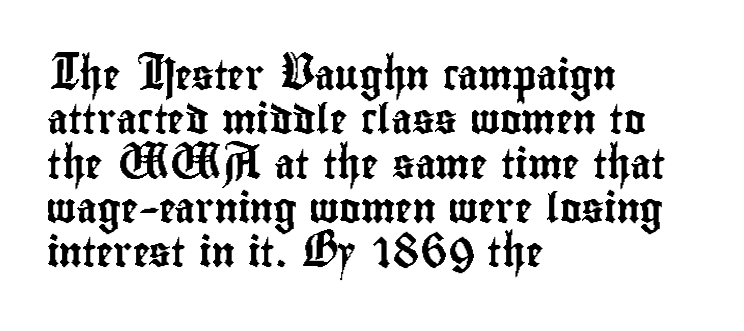
This is the regular roman posture of the typeface. A typesetter would call this zero additional tracking. Typographically, this falls in the sans-serif category. The face used here is proportionally spaced, like ordinary book or web type.
